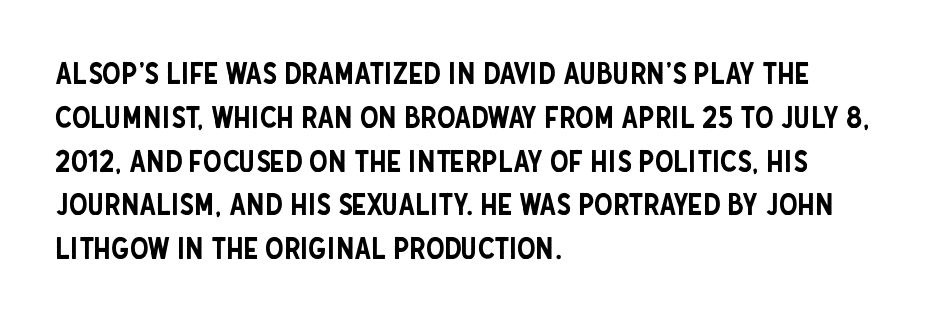
Each letter keeps its own natural width here, so spacing adapts to shape. If you drew a line through each stem, it would be perfectly vertical. Type style note: lacks serifs. Compared with a centered layout, this one pins lines to the left instead. Compared with typical paragraphs, the rows here are spaced about the same. Tracking here is standard; glyphs follow each other at the usual distance.
